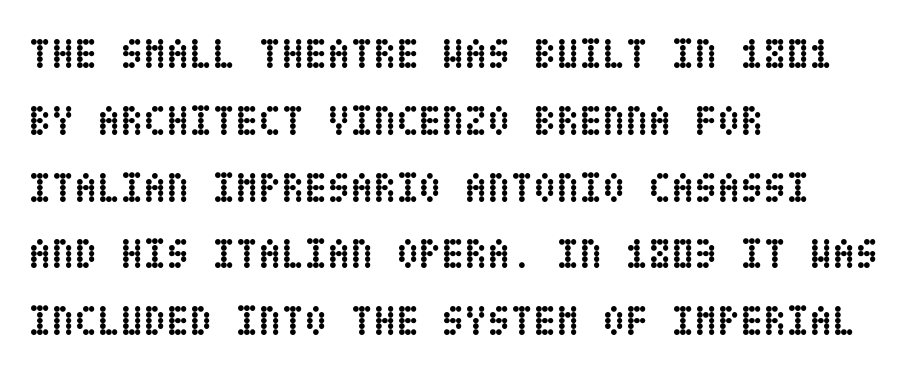
{"italic": "no", "bold": "yes", "weight": "semibold", "width": "condensed", "stroke_contrast": "low", "x_height": "large", "underline": "no", "align": "left", "line_spacing": "normal", "line_spacing_ratio": 1.59, "letter_spacing": "normal", "letter_spacing_em": 0.0, "glyph_px": 42}
